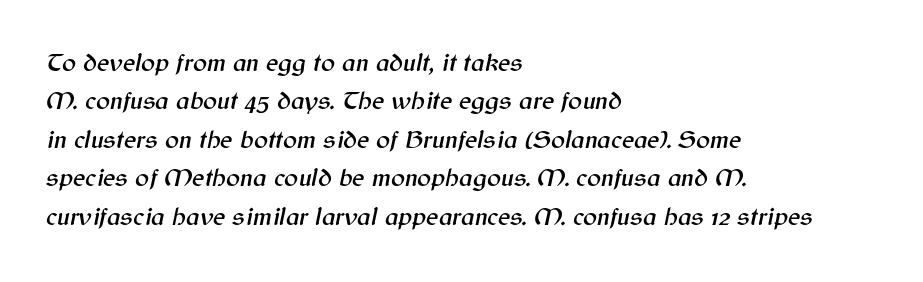
{"italic": "yes", "lean": "right", "slant_degrees": 12, "underline": "no", "align": "left", "line_spacing": "normal", "line_spacing_ratio": 1.48, "letter_spacing": "normal", "letter_spacing_em": 0.0, "glyph_px": 26}
